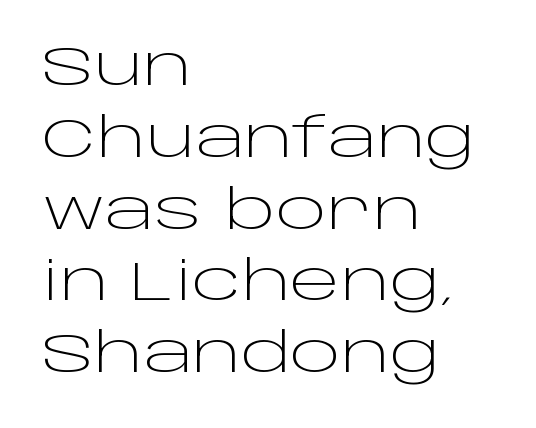
Where is the straight margin? On the left. Nothing sits at the stroke ends, so this counts as sans-serif. Compared with typical body copy, the letter spacing here is the same. Is the stroke heavy? The answer is a plain regular-or-lighter. Character widths vary here, with narrow letters taking less room than wide ones. Regarding leading, the lines here are spaced in the standard way.
